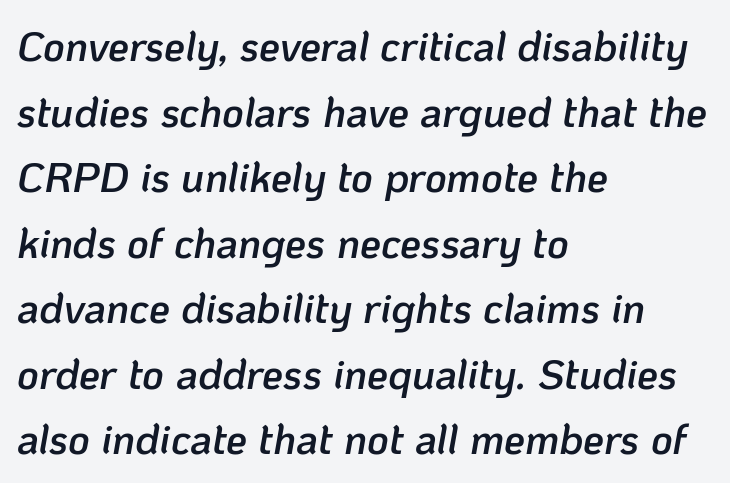
The whole block is typeset with a tilt. Normally led — the rows are evenly, conventionally spaced. A classic flush-left, rag-right setting is used for this passage. This sample has the flowing, uneven cadence of proportional lettering. Emphasis by weight is partial: semibold.
